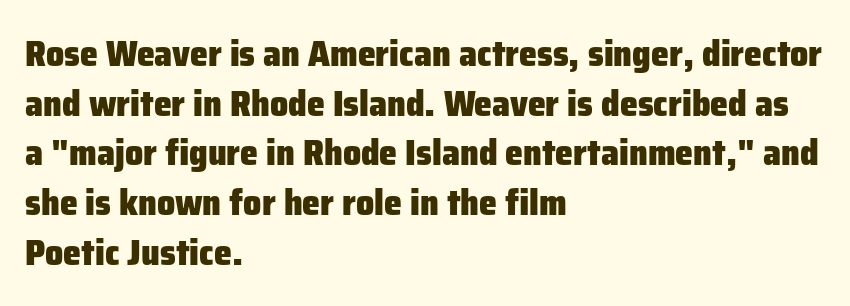
Serifs: no, the terminals of the letterforms are clean. The lines are quadded left. Stroke thickness is high; the sample reads as a true bold. One glance says typical: line gaps are just what's usual. Think of a printed novel: that variable character pitch is what you see here.
